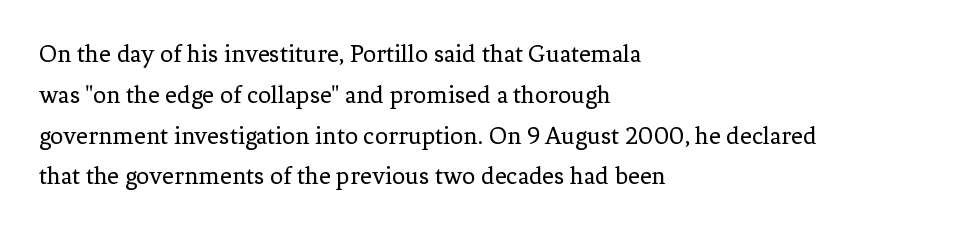
The gap between lines stays unmarked. No extra tracking has been applied to these lines. Does the leading feel generous? No, just average. Short and long lines alike share a common starting point at left.
